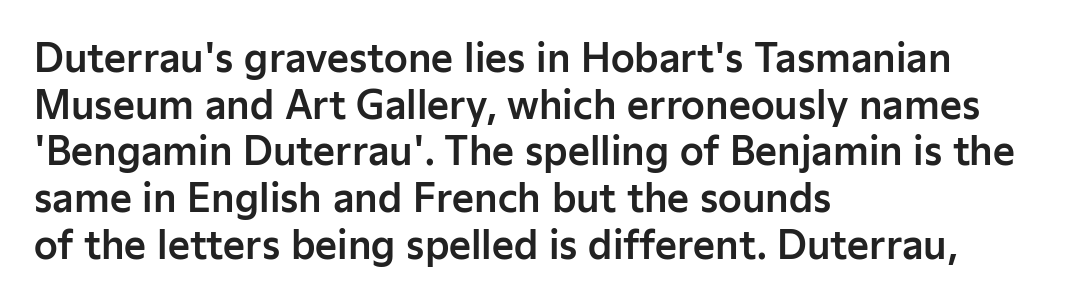
The image shows 38 px sans-serif type, upright; set left-aligned, line spacing 1.23x, normal letter spacing, not underlined; low stroke contrast and a medium x-height.
